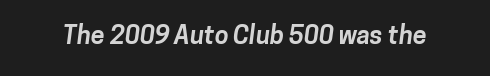
Q: Is the text bold? A: Yes.
Q: Is the text underlined? A: No.
Q: Is the spacing between letters normal or unusually wide? A: Normal.
